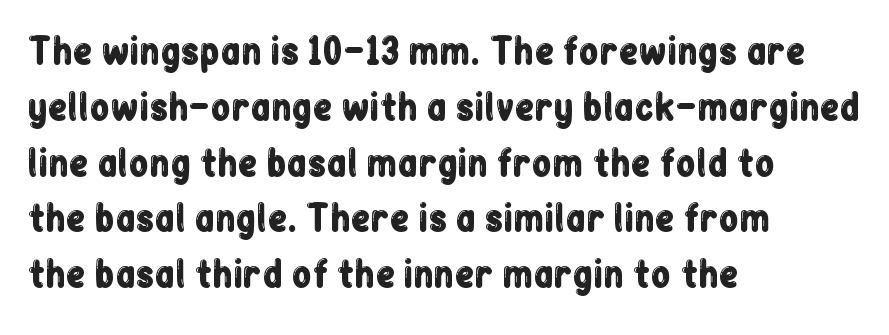
Q: Is the text italic (slanted)? A: No, it is upright.
Q: Is the typeface a serif or a sans-serif typeface? A: Sans-serif.
Q: Is the text underlined? A: No.
Q: How is the paragraph aligned? A: Left-aligned.
Q: Is the spacing between letters normal or unusually wide? A: Normal.
Q: Is the spacing between lines tight, normal or loose? A: Normal.
Q: Width (condensed, normal, or wide)? A: Condensed.
Q: Stroke contrast? A: Low.
Q: x-height? A: Medium.
Q: Monospaced? A: No.
